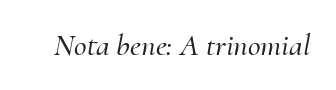
Here the glyphs are tracked normally, forming tight word shapes. Glance below the letters and you will spot only blank space. A typesetter would mark this as italic. The passage shown is typed in a proportional face where columns would drift. Stroke terminals: seriffed.
